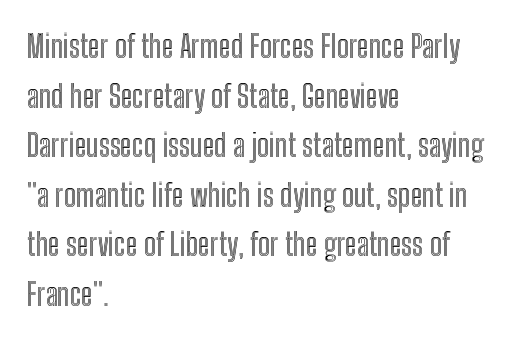
Horizontal bands of white between lines are of average thickness. This sample is left-justified, so line endings fall wherever the words run out. Default kerning and tracking; the words read as compact shapes. Decoration check: the copy has no underline.
